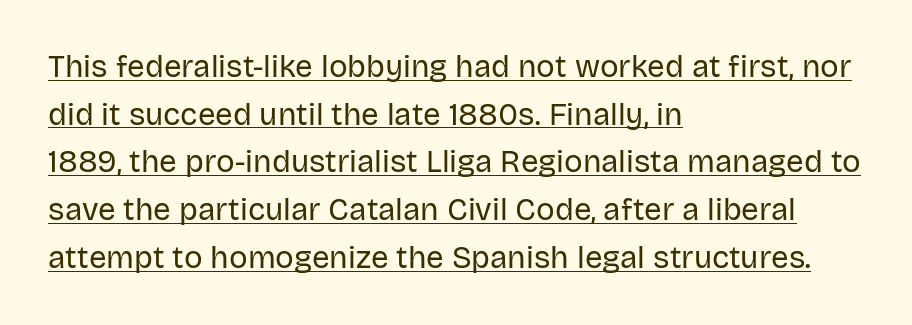
{"serif": "no", "italic": "no", "bold": "no", "weight": "regular", "width": "normal", "stroke_contrast": "low", "x_height": "large", "monospaced": "no", "underline": "yes", "align": "left", "line_spacing": "normal", "line_spacing_ratio": 1.54, "letter_spacing": "normal", "letter_spacing_em": 0.0, "glyph_px": 31}
